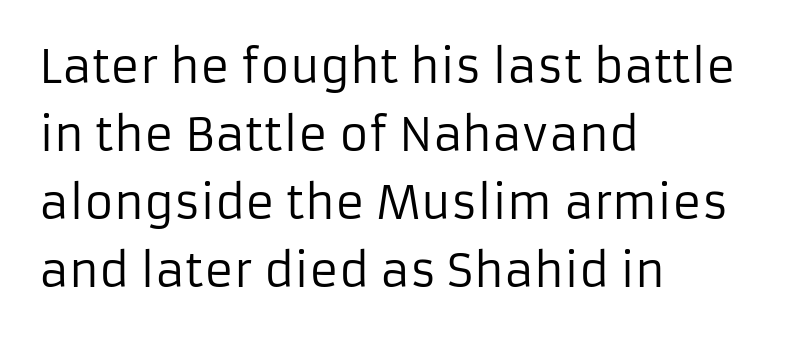
Q: Is the text bold? A: No.
Q: Is the text italic (slanted)? A: No, it is upright.
Q: Is the typeface a serif or a sans-serif typeface? A: Sans-serif.
Q: Is the text underlined? A: No.
Q: How is the paragraph aligned? A: Left-aligned.
Q: Is the spacing between letters normal or unusually wide? A: Normal.
Q: Is the spacing between lines tight, normal or loose? A: Normal.
Q: Width (condensed, normal, or wide)? A: Normal.
Q: Stroke contrast? A: Low.
Q: x-height? A: Medium.
Q: Monospaced? A: No.
